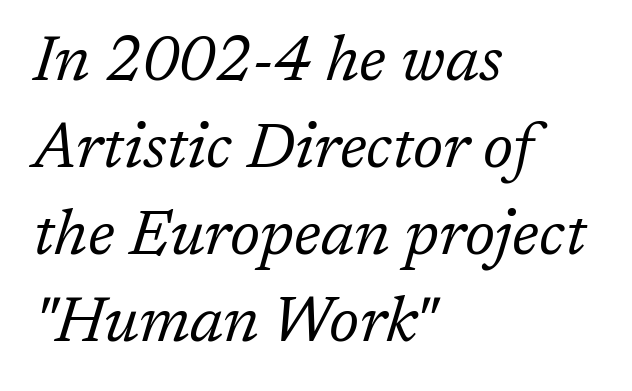
In terms of letterspacing, this is plain default setting. The compositor pushed each line to the left boundary. On a weight scale, this lands at 450 or below. Unmarked baselines from the first word to the last.
